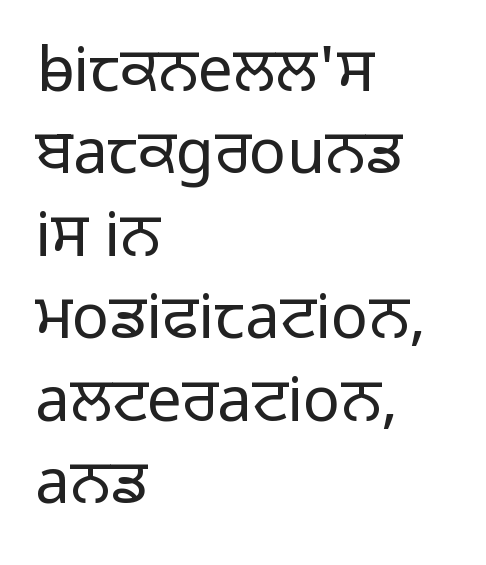
Q: Is the text bold? A: No.
Q: Is the text italic (slanted)? A: No, it is upright.
Q: Is the typeface a serif or a sans-serif typeface? A: Sans-serif.
Q: Is the text underlined? A: No.
Q: How is the paragraph aligned? A: Left-aligned.
Q: Is the spacing between letters normal or unusually wide? A: Normal.
Q: Is the spacing between lines tight, normal or loose? A: Normal.
Q: Width (condensed, normal, or wide)? A: Normal.
Q: Stroke contrast? A: Low.
Q: x-height? A: Medium.
Q: Monospaced? A: No.
